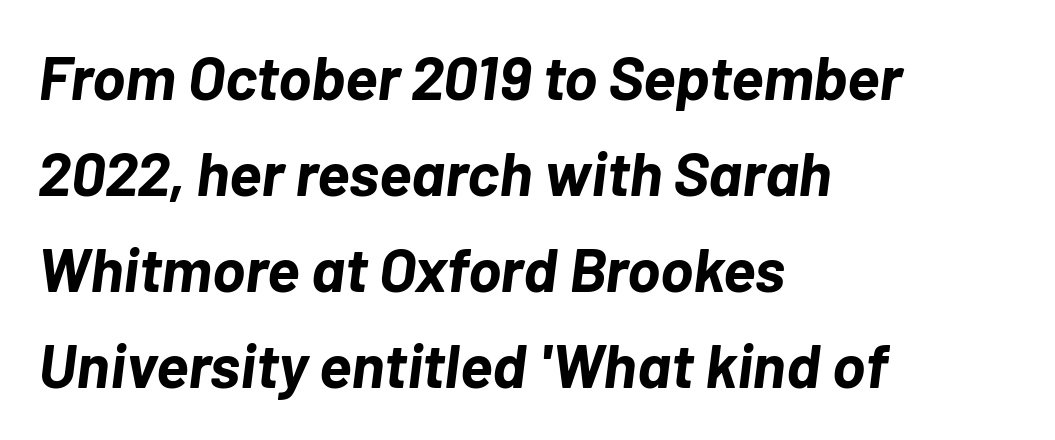
{"italic": "yes", "lean": "right", "slant_degrees": 7, "bold": "yes", "weight": "bold", "width": "normal", "stroke_contrast": "low", "x_height": "medium", "monospaced": "no", "underline": "no", "align": "left", "line_spacing": "normal", "line_spacing_ratio": 1.55, "letter_spacing": "normal", "letter_spacing_em": 0.0, "glyph_px": 62}
